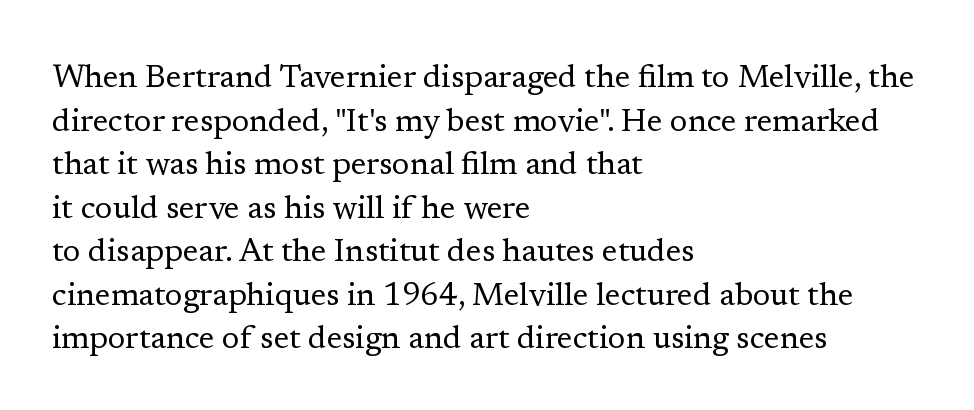
Q: Is the text bold? A: No.
Q: Is the text italic (slanted)? A: No, it is upright.
Q: Is the typeface a serif or a sans-serif typeface? A: Serif.
Q: Is the text underlined? A: No.
Q: How is the paragraph aligned? A: Left-aligned.
Q: Is the spacing between letters normal or unusually wide? A: Normal.
Q: Is the spacing between lines tight, normal or loose? A: Normal.
Q: Width (condensed, normal, or wide)? A: Normal.
Q: Stroke contrast? A: Low.
Q: x-height? A: Medium.
Q: Monospaced? A: No.
